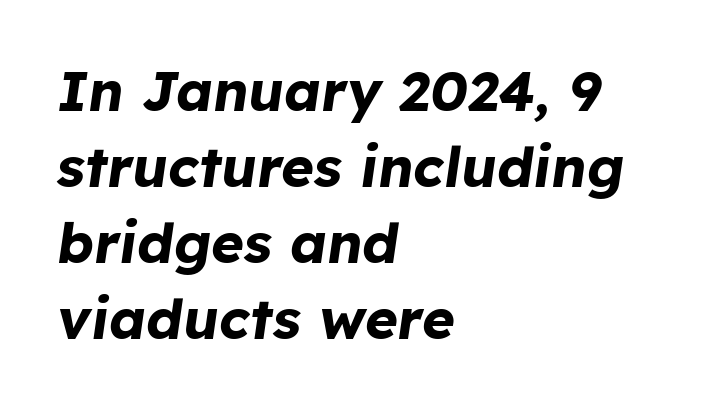
Rendered with sloped, italic letterforms. Honestly, the letter spacing is just normal — you wouldn't notice it. The sample has been set heavy, in full bold. Spacing verdict: proportional, widths tailored to each character. How would I describe the line gaps? Plain and ordinary. Line beginnings align vertically; line endings do not.
